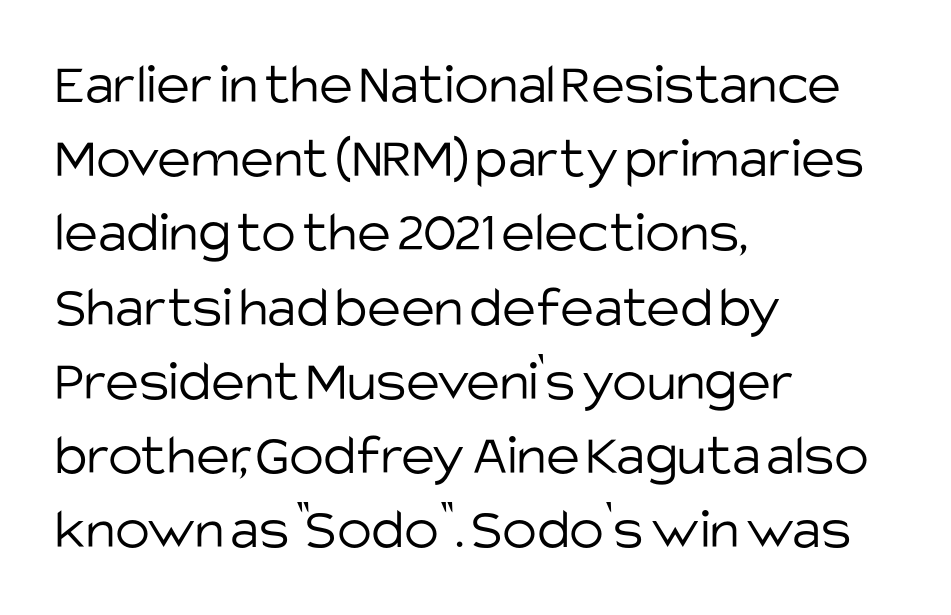
Is this a sans? Yes — the strokes have no serifs. Character widths vary here, with narrow letters taking less room than wide ones. The zone under the glyphs is completely vacant. Designer's note — italics off, roman on. Weight class: somewhere from thin through regular.
